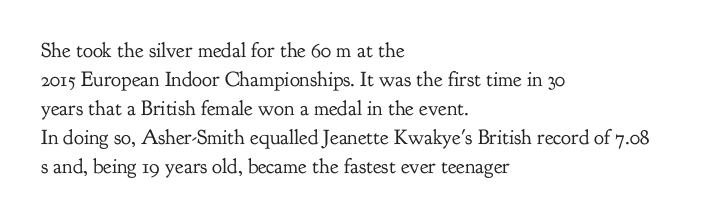
Q: Is the text bold? A: No.
Q: Is the text italic (slanted)? A: No, it is upright.
Q: Is the text underlined? A: No.
Q: How is the paragraph aligned? A: Left-aligned.
Q: Is the spacing between letters normal or unusually wide? A: Normal.
Q: Is the spacing between lines tight, normal or loose? A: Normal.
